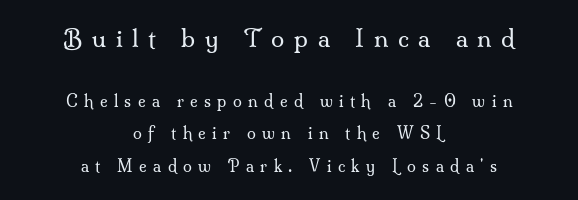
A centered setting, common on invitations and titles, is used for this passage. Compared with typical paragraphs, the rows here are farther apart. This rendering features lettering with no underline. Here the first block reads like a headline and the second like body copy. Quick note: not italic, upright.
